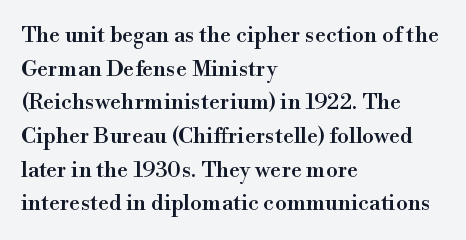
The image shows 22 px text type, upright; set left-aligned, normal line spacing (1.53x), normal letter spacing, not underlined.
